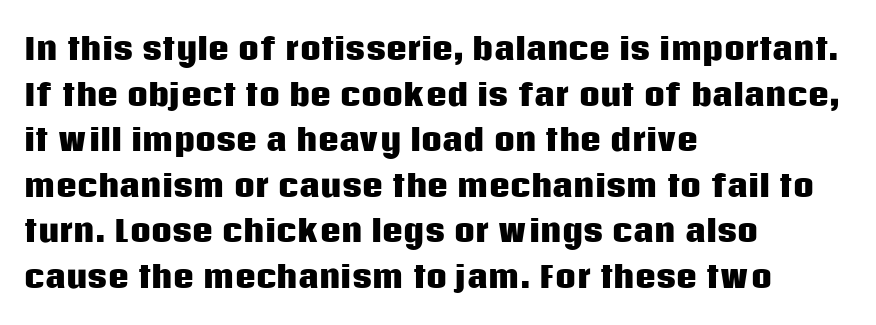
{"serif": "no", "italic": "no", "bold": "yes", "weight": "heavy", "width": "normal", "stroke_contrast": "low", "x_height": "large", "monospaced": "no", "underline": "no", "align": "left", "line_spacing": "normal", "line_spacing_ratio": 1.57, "letter_spacing": "normal", "letter_spacing_em": 0.0, "glyph_px": 29}
